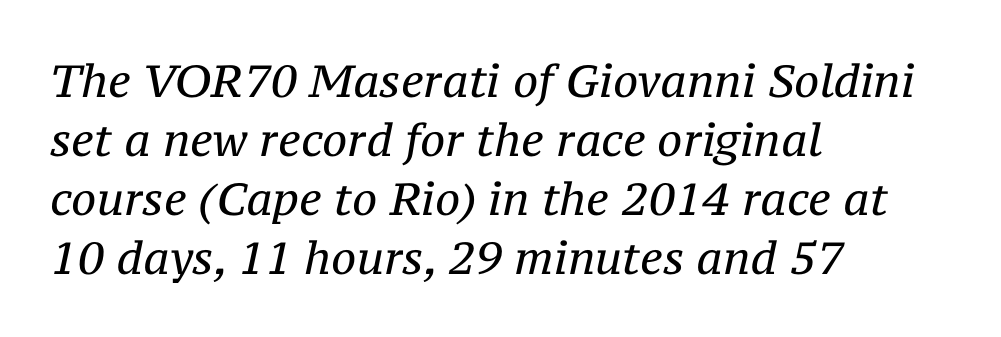
The image shows 45 px regular-weight serif type, italic (leaning right); set left-aligned, normal line spacing (1.31x), normal letter spacing, not underlined; medium stroke contrast and a medium x-height.
